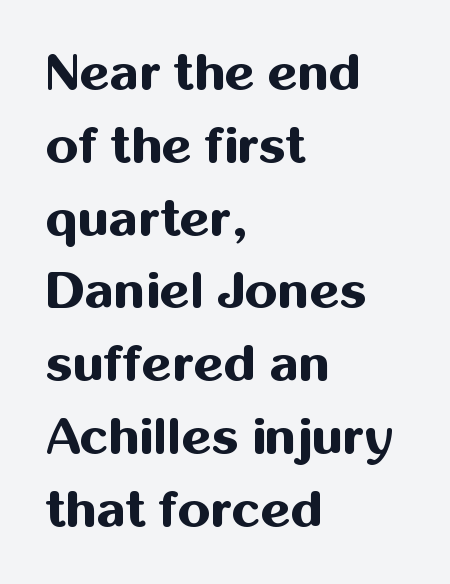
{"serif": "no", "italic": "no", "bold": "yes", "weight": "bold", "width": "normal", "stroke_contrast": "medium", "x_height": "medium", "monospaced": "no", "underline": "no", "align": "left", "line_spacing": "normal", "line_spacing_ratio": 1.4, "letter_spacing": "normal", "letter_spacing_em": 0.0, "glyph_px": 52}
